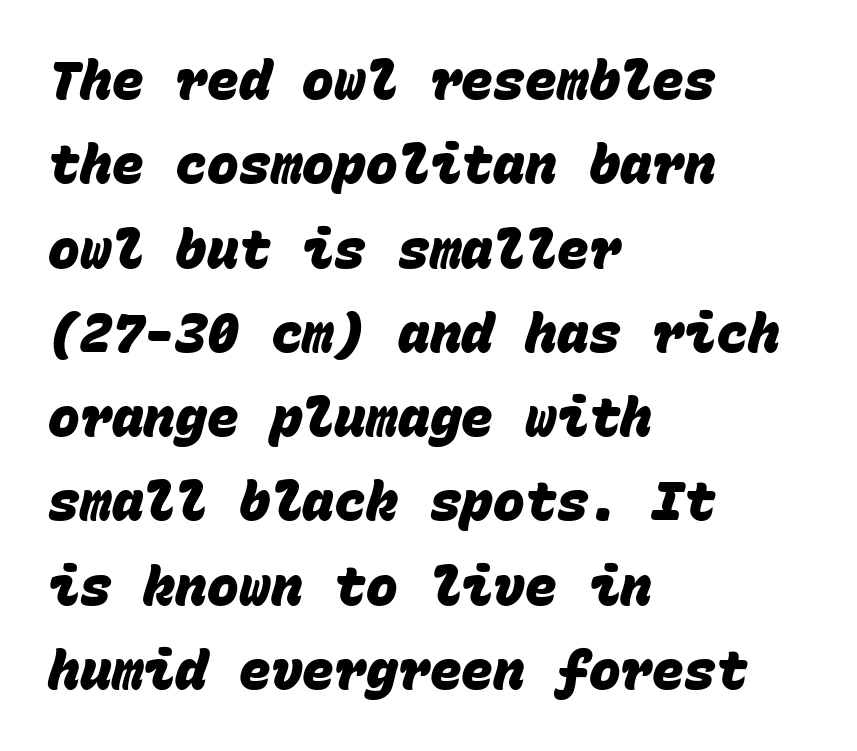
The image shows 53 px heavy sans-serif type, monospaced; set left-aligned, normal line spacing (1.59x), normal letter spacing, not underlined; low stroke contrast and a large x-height.
